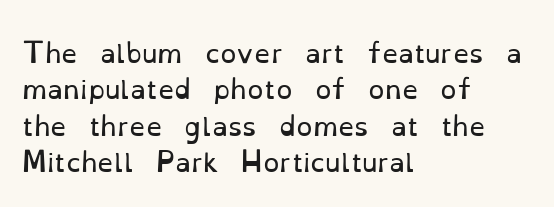
Short and long lines alike share a common starting point at left. The typeface has the unassuming heft of standard copy or less. Is the letter spacing exaggerated? No — it looks like the ordinary default. Has an underline been added? It has not. Posture: vertical.
